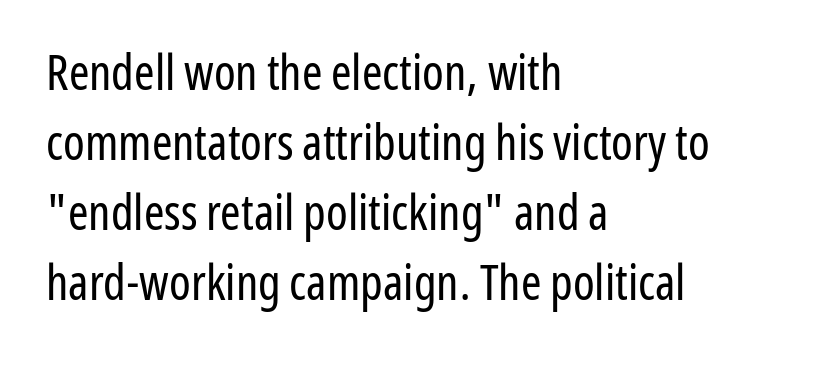
{"serif": "no", "italic": "no", "bold": "no", "weight": "regular", "width": "condensed", "stroke_contrast": "low", "x_height": "medium", "monospaced": "no", "underline": "no", "align": "left", "line_spacing": "normal", "line_spacing_ratio": 1.43, "letter_spacing": "normal", "letter_spacing_em": 0.0, "glyph_px": 49}
